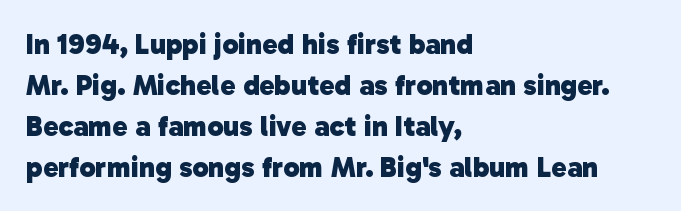
{"serif": "no", "bold": "yes", "weight": "heavy", "width": "normal", "stroke_contrast": "low", "x_height": "medium", "monospaced": "no", "underline": "no", "align": "left", "line_spacing": "normal", "line_spacing_ratio": 1.41, "letter_spacing": "normal", "letter_spacing_em": 0.0, "glyph_px": 29}
